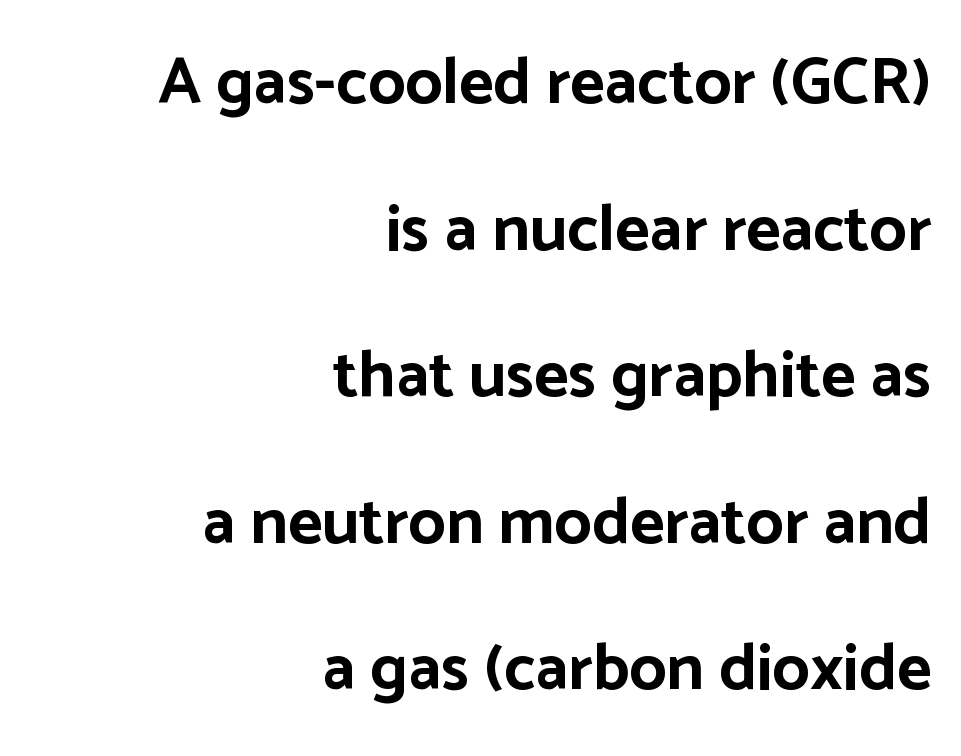
{"serif": "no", "italic": "no", "bold": "yes", "weight": "bold", "width": "normal", "stroke_contrast": "low", "x_height": "medium", "monospaced": "no", "underline": "no", "align": "right", "line_spacing": "loose", "line_spacing_ratio": 2.22, "letter_spacing": "normal", "letter_spacing_em": 0.0, "glyph_px": 66}
